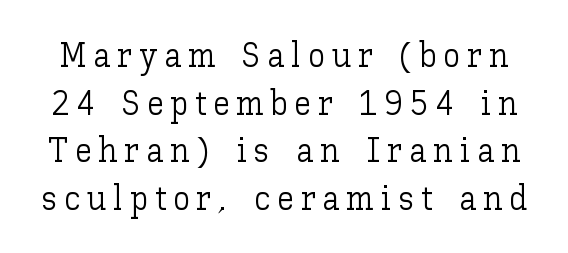
Glyph-to-glyph distance is far greater than everyday printed text. Is there any slant? The stems are plumb. Here the designer chose a conventional face with non-uniform glyph widths. Vertically, the passage feels balanced, rows spaced as you'd expect. The specimen omits any rule beneath the text block's lines. The face looks like a standard text weight, possibly lighter.
